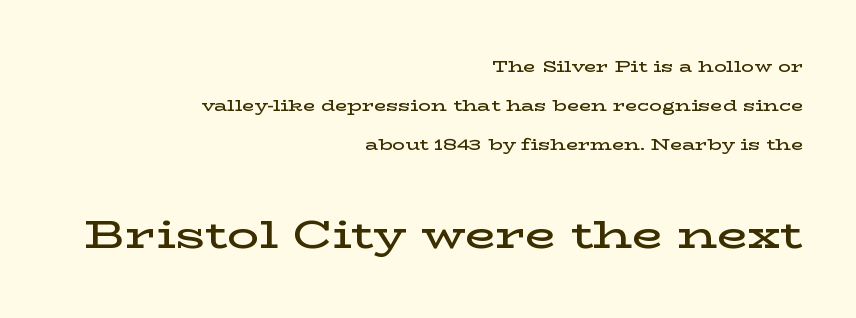
Q: Is the text bold? A: Semi-bold.
Q: Is the text italic (slanted)? A: No, it is upright.
Q: Is the typeface a serif or a sans-serif typeface? A: Serif.
Q: Is the text underlined? A: No.
Q: How is the paragraph aligned? A: Right-aligned.
Q: Is the spacing between letters normal or unusually wide? A: Normal.
Q: Is the spacing between lines tight, normal or loose? A: Loose.
Q: Which block of text is set in a larger size, the first (top) or the second (bottom)? A: The second (bottom) one.
Q: Width (condensed, normal, or wide)? A: Wide.
Q: Stroke contrast? A: Low.
Q: x-height? A: Medium.
Q: Monospaced? A: No.
